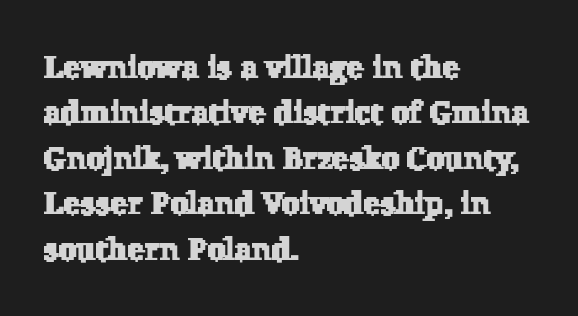
The passage shown is typeset with a serif family. These lines stack with their left ends in a neat column. Glyph-to-glyph distance matches everyday printed text. Vertical spacing — default. Do the characters align in a grid? No, the font is proportional. The gap between lines stays unmarked.
